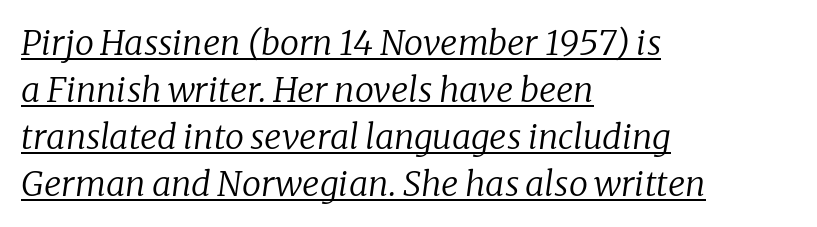
{"serif": "yes", "italic": "yes", "lean": "right", "slant_degrees": 8, "bold": "no", "weight": "regular", "width": "normal", "stroke_contrast": "low", "x_height": "medium", "monospaced": "no", "underline": "yes", "align": "left", "line_spacing": "normal", "line_spacing_ratio": 1.38, "letter_spacing": "normal", "letter_spacing_em": 0.0, "glyph_px": 34}
